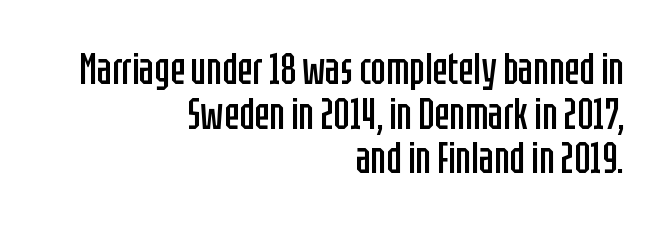
{"serif": "no", "italic": "no", "bold": "no", "weight": "regular", "width": "condensed", "stroke_contrast": "low", "x_height": "large", "monospaced": "no", "underline": "no", "align": "right", "line_spacing": "tight", "line_spacing_ratio": 0.99, "letter_spacing": "normal", "letter_spacing_em": 0.0, "glyph_px": 45}
